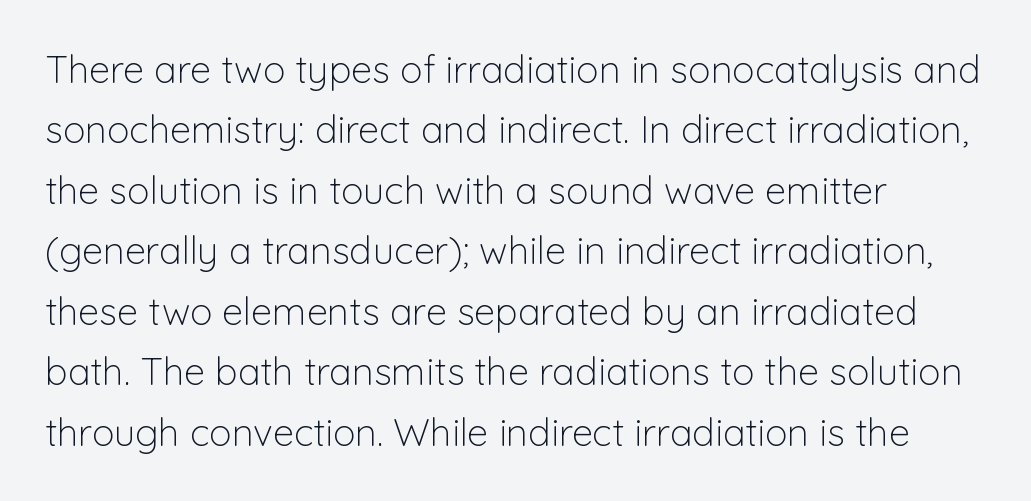
The rendering shows plain stroke endings on the letterforms — a sans-serif design. Horizontal bands of white between lines are of average thickness. This is not heavy type; no bold has been used. In terms of posture, this sample is upright.
